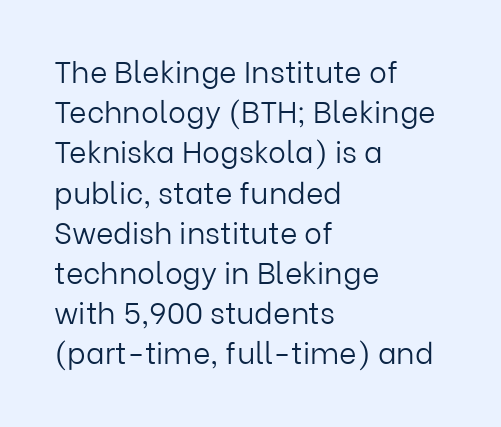
Designer's note — italics off, roman on. Where is the straight margin? On the left. The passage shown is typed in a proportional face where columns would drift. Regular leading. Font category for this specimen: sans-serif. Nothing heavy about these letters — not bold at all.
